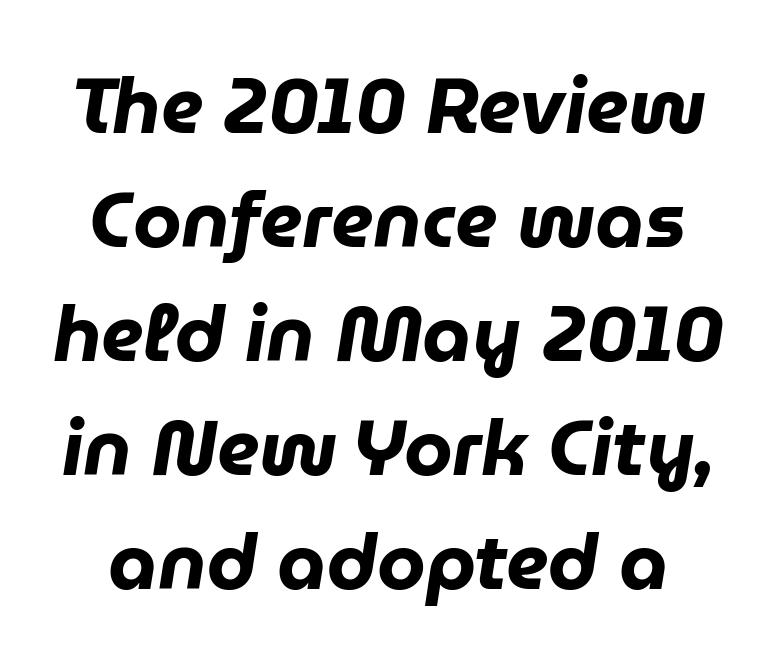
The image shows 78 px heavy type, italic (leaning right); set normal line spacing (1.46x), normal letter spacing, not underlined; low stroke contrast and a medium x-height.
